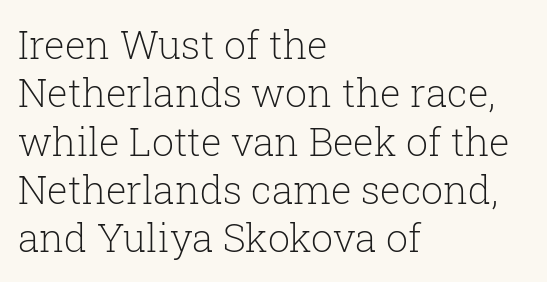
{"serif": "yes", "italic": "no", "bold": "no", "weight": "light", "width": "normal", "stroke_contrast": "low", "x_height": "medium", "monospaced": "no", "underline": "no", "align": "left", "line_spacing_ratio": 1.24, "letter_spacing": "normal", "letter_spacing_em": 0.0, "glyph_px": 39}
